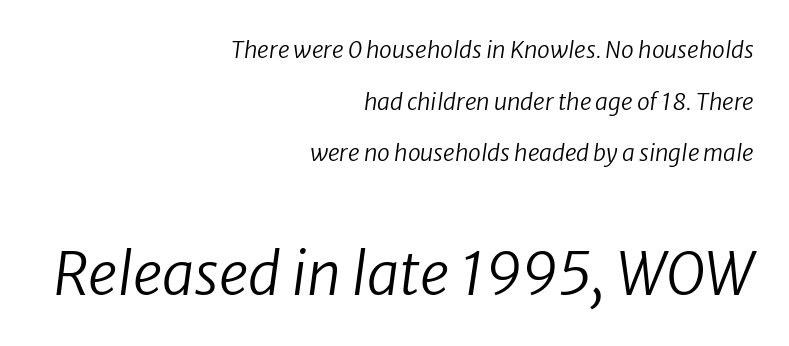
The image shows 58 px regular-weight sans-serif type; set right-aligned, loose line spacing (2.25x), normal letter spacing, not underlined; the second (bottom) block is 2.52x larger; low stroke contrast and a medium x-height.
